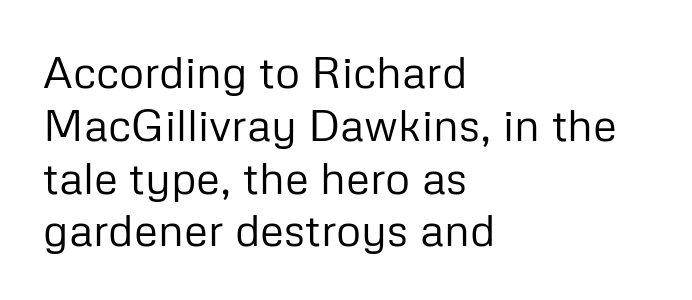
Rendered with straight, roman letterforms. Underline: absent. Note the varied advance widths — an 'i' is clearly narrower than an 'm'. If you drew a ruler down the left edge, every line would touch it. The typeface chosen for these lines omits serifs. The weight tops out at a normal text grade.
